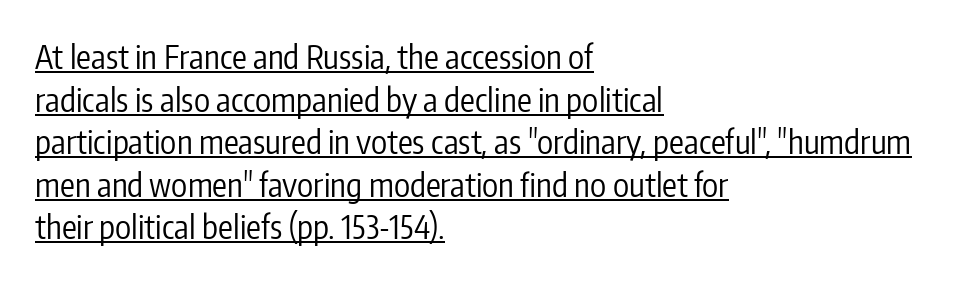
{"serif": "no", "italic": "no", "bold": "no", "weight": "regular", "width": "condensed", "stroke_contrast": "low", "x_height": "medium", "monospaced": "no", "underline": "yes", "align": "left", "line_spacing": "normal", "line_spacing_ratio": 1.29, "letter_spacing": "normal", "letter_spacing_em": 0.0, "glyph_px": 33}
